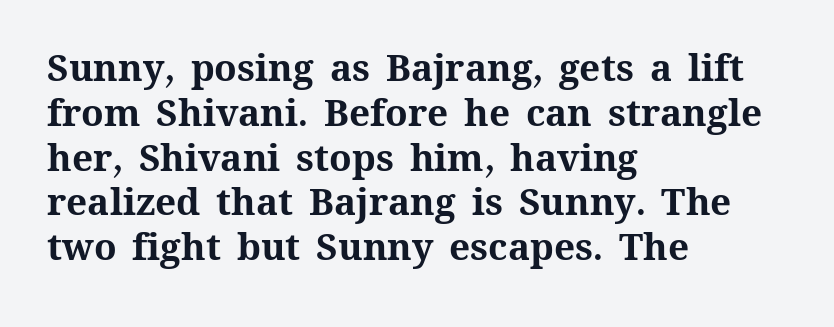
Q: Is the text bold? A: Yes.
Q: Is the text italic (slanted)? A: No, it is upright.
Q: Is the text underlined? A: No.
Q: How is the paragraph aligned? A: Left-aligned.
Q: Is the spacing between letters normal or unusually wide? A: Normal.
Q: Width (condensed, normal, or wide)? A: Normal.
Q: Stroke contrast? A: Medium.
Q: x-height? A: Medium.
Q: Monospaced? A: No.
